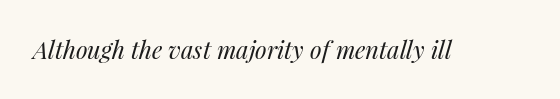
The image shows 24 px text type, italic (leaning right); set normal letter spacing, not underlined.
